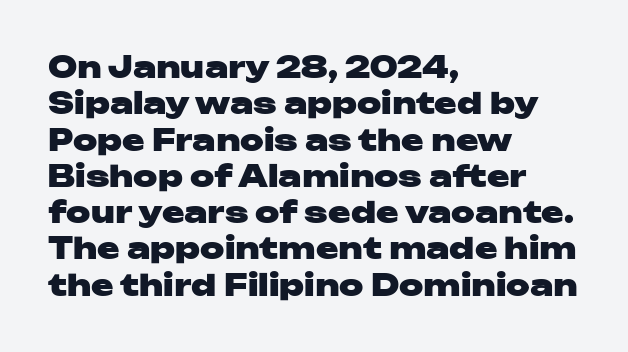
The gap between lines stays unmarked. Each letter keeps its own natural width here, so spacing adapts to shape. Style check: upright. Stroke terminals: plain, sans-serif. Strong, thick strokes mark this as bold type. Notice how the passage keeps a crisp vertical edge on the left only.
